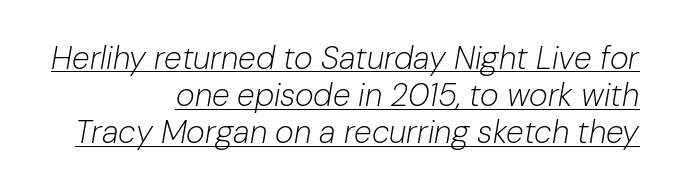
The image shows 32 px light type, italic (leaning right); set right-aligned, line spacing 1.16x, normal letter spacing, underlined; low stroke contrast and a medium x-height.
